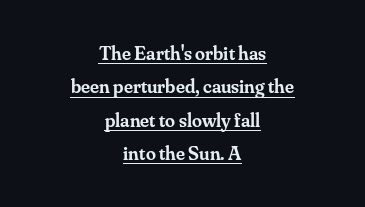
{"italic": "no", "bold": "semi", "underline": "yes", "align": "center", "line_spacing": "normal", "line_spacing_ratio": 1.67, "letter_spacing": "normal", "letter_spacing_em": 0.0, "glyph_px": 20}
